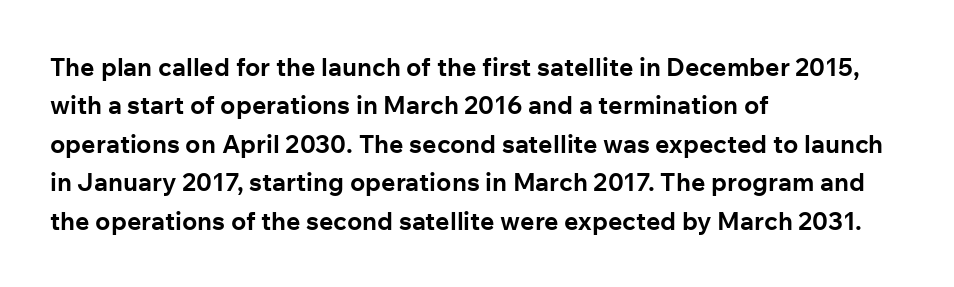
Q: Is the text bold? A: Yes.
Q: Is the text italic (slanted)? A: No, it is upright.
Q: Is the text underlined? A: No.
Q: How is the paragraph aligned? A: Left-aligned.
Q: Is the spacing between letters normal or unusually wide? A: Normal.
Q: Is the spacing between lines tight, normal or loose? A: Normal.
